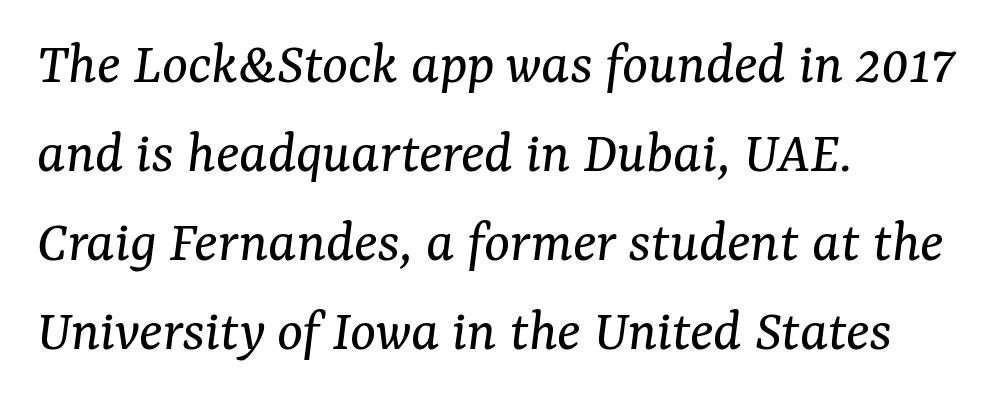
{"serif": "yes", "italic": "yes", "lean": "right", "slant_degrees": 7, "bold": "no", "weight": "regular", "width": "normal", "stroke_contrast": "medium", "x_height": "medium", "monospaced": "no", "underline": "no", "align": "left", "line_spacing": "normal", "line_spacing_ratio": 1.46, "letter_spacing": "normal", "letter_spacing_em": 0.0, "glyph_px": 61}
